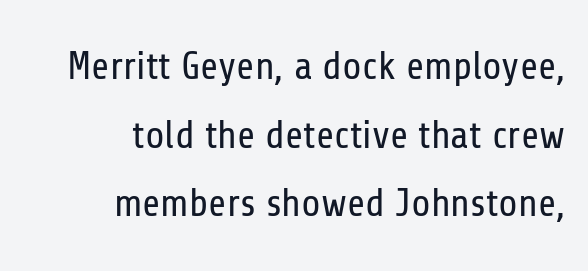
Check under the words: just untouched page. The letters carry no serifs — their stems end cleanly without finishing strokes. Glyph-to-glyph distance matches everyday printed text. Designer's note — italics off, roman on. Think standard paragraph weight, or any step lighter than that. These lines are rendered in a variable-pitch font.
